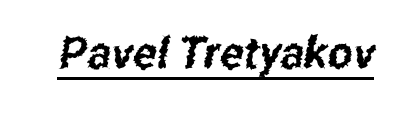
The image shows 44 px condensed sans-serif type; set normal letter spacing, underlined; low stroke contrast and a medium x-height.
